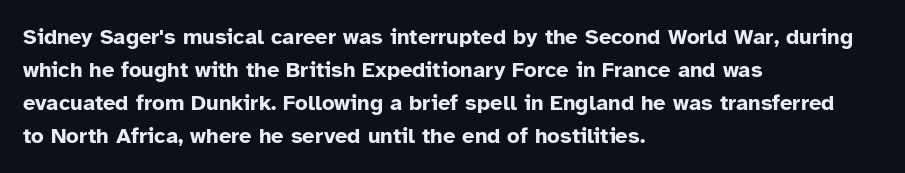
Q: Is the text bold? A: Yes.
Q: Is the text italic (slanted)? A: No, it is upright.
Q: Is the text underlined? A: No.
Q: How is the paragraph aligned? A: Left-aligned.
Q: Is the spacing between letters normal or unusually wide? A: Normal.
Q: Is the spacing between lines tight, normal or loose? A: Normal.
